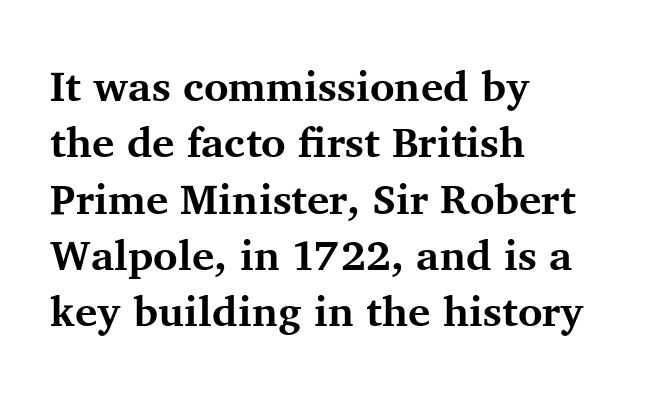
{"serif": "yes", "italic": "no", "bold": "yes", "weight": "bold", "width": "normal", "stroke_contrast": "medium", "x_height": "medium", "monospaced": "no", "underline": "no", "align": "left", "line_spacing": "normal", "line_spacing_ratio": 1.34, "letter_spacing": "normal", "letter_spacing_em": 0.0, "glyph_px": 42}
